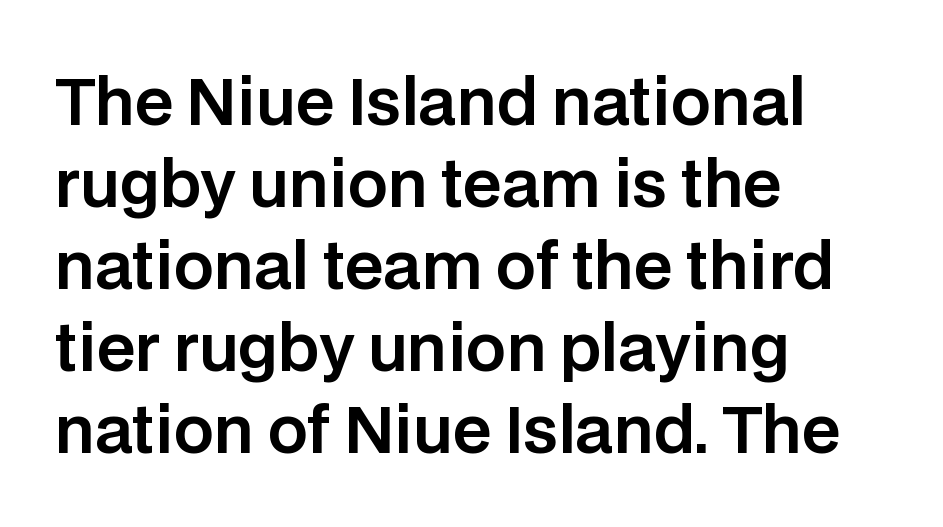
The image shows 63 px sans-serif type, upright; set left-aligned, normal line spacing (1.3x), normal letter spacing, not underlined; low stroke contrast and a large x-height.
